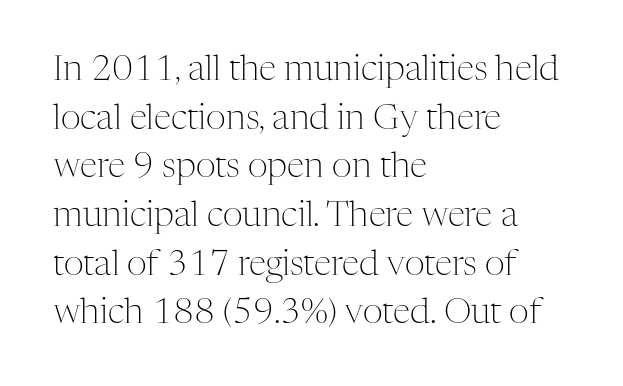
{"serif": "yes", "italic": "no", "bold": "no", "weight": "light", "width": "normal", "stroke_contrast": "medium", "x_height": "medium", "monospaced": "no", "underline": "no", "align": "left", "line_spacing": "normal", "line_spacing_ratio": 1.39, "letter_spacing": "normal", "letter_spacing_em": 0.0, "glyph_px": 35}
